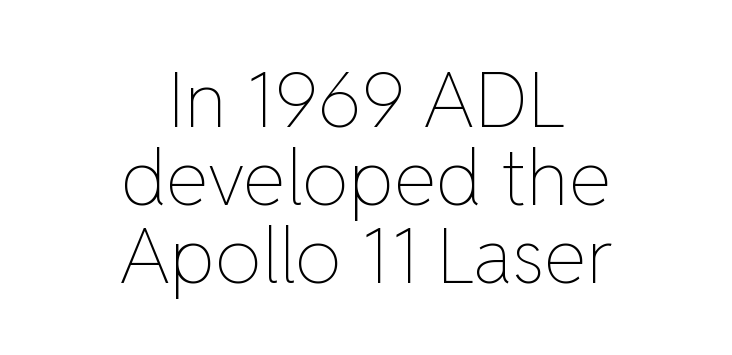
{"italic": "no", "bold": "no", "weight": "thin", "width": "normal", "stroke_contrast": "low", "x_height": "medium", "monospaced": "no", "underline": "no", "align": "center", "line_spacing": "tight", "line_spacing_ratio": 1.01, "letter_spacing": "normal", "letter_spacing_em": 0.0, "glyph_px": 77}
